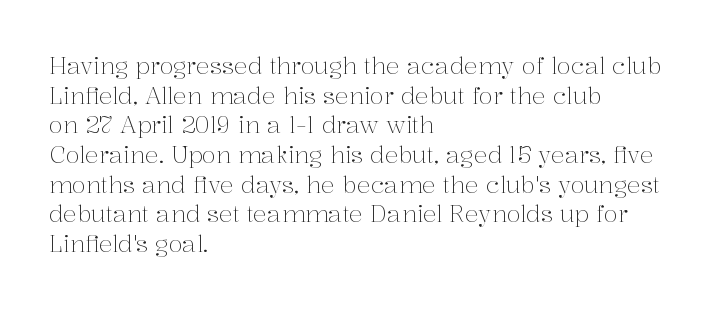
{"italic": "no", "bold": "no", "underline": "no", "align": "left", "line_spacing": "normal", "line_spacing_ratio": 1.29, "letter_spacing": "normal", "letter_spacing_em": 0.0, "glyph_px": 23}
